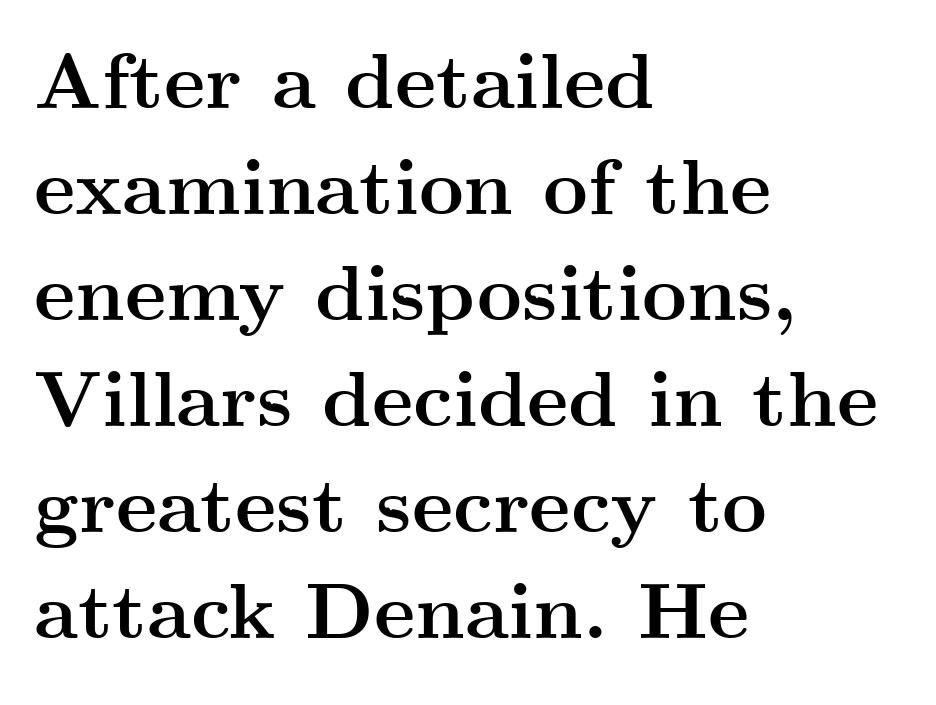
{"serif": "yes", "italic": "no", "bold": "yes", "weight": "semibold", "width": "wide", "stroke_contrast": "medium", "x_height": "small", "monospaced": "no", "underline": "no", "align": "left", "line_spacing": "normal", "line_spacing_ratio": 1.36, "letter_spacing": "normal", "letter_spacing_em": 0.0, "glyph_px": 78}
